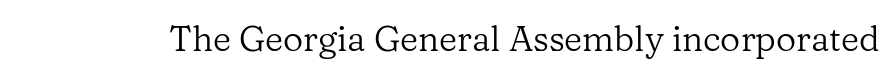
Q: Is the text bold? A: No.
Q: Is the text italic (slanted)? A: No, it is upright.
Q: Is the typeface a serif or a sans-serif typeface? A: Serif.
Q: Is the text underlined? A: No.
Q: Is the spacing between letters normal or unusually wide? A: Normal.
Q: Width (condensed, normal, or wide)? A: Normal.
Q: Stroke contrast? A: Low.
Q: x-height? A: Medium.
Q: Monospaced? A: No.
